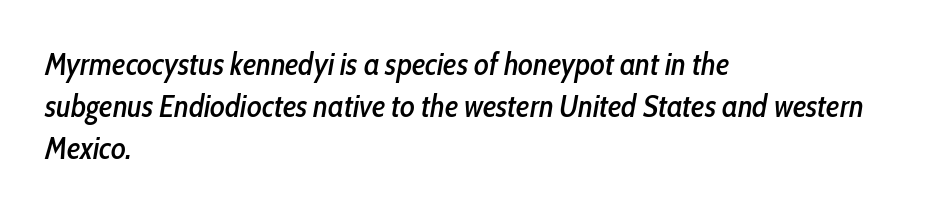
The image shows 31 px condensed type, italic (leaning right); set left-aligned, normal line spacing (1.35x), normal letter spacing, not underlined; low stroke contrast and a medium x-height.
